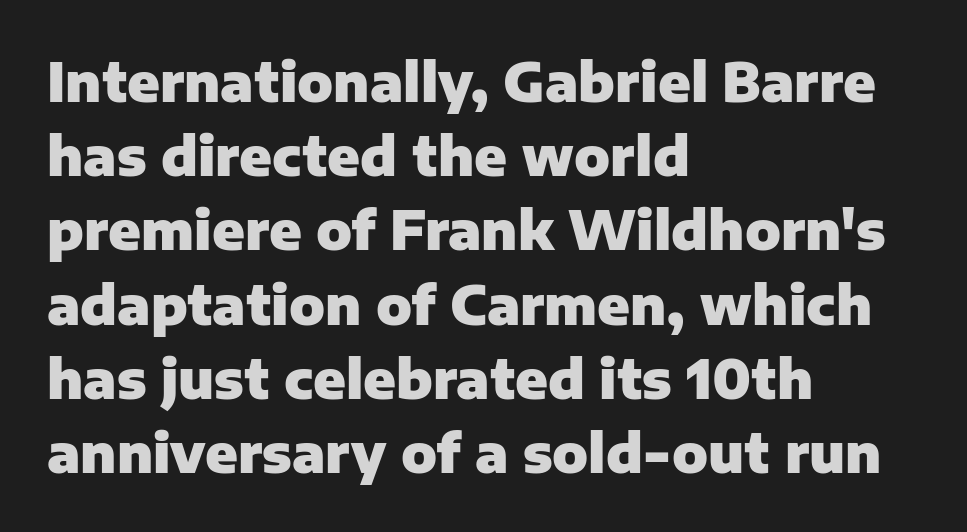
The image shows 53 px heavy sans-serif type, upright; set left-aligned, normal line spacing (1.4x), normal letter spacing, not underlined; low stroke contrast and a medium x-height.
